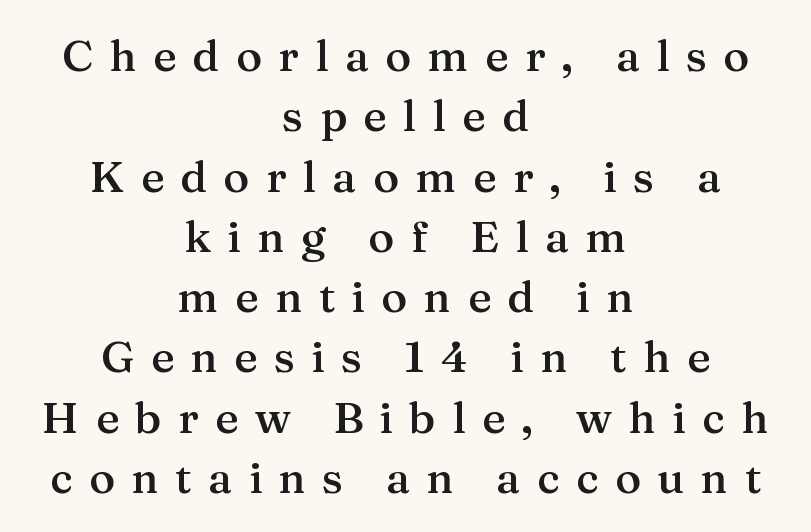
The passage is arranged like a title page — every line centered. Here the designer chose a conventional face with non-uniform glyph widths. Note: serifs present on the glyphs. Is there any slant? The stems are plumb. Interline gaps are of average width in this sample. The font is running at a semibold setting, under full bold.
